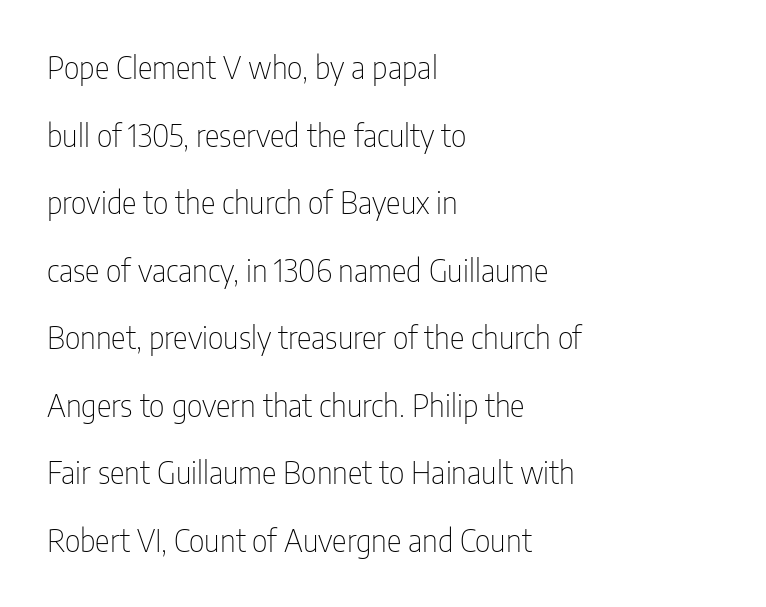
Layout note: lines flush left. Varying glyph widths throughout — classic text-font behaviour. Tracking here is standard; glyphs follow each other at the usual distance. Serif or sans? Sans — the stroke terminals are bare. A roman cut, with each character standing at attention.
